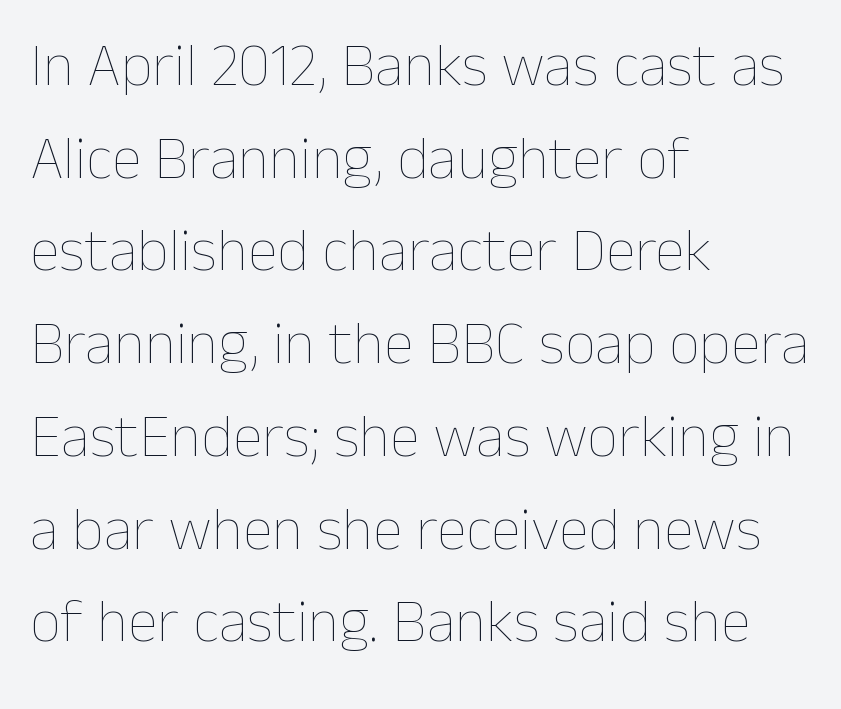
Spacing verdict: proportional, widths tailored to each character. Characters remain perfectly vertical along every line. Is the type heavy? It reads as light-to-regular instead. How would I describe the line gaps? Plain and ordinary. Has an underline been added? It has not.
